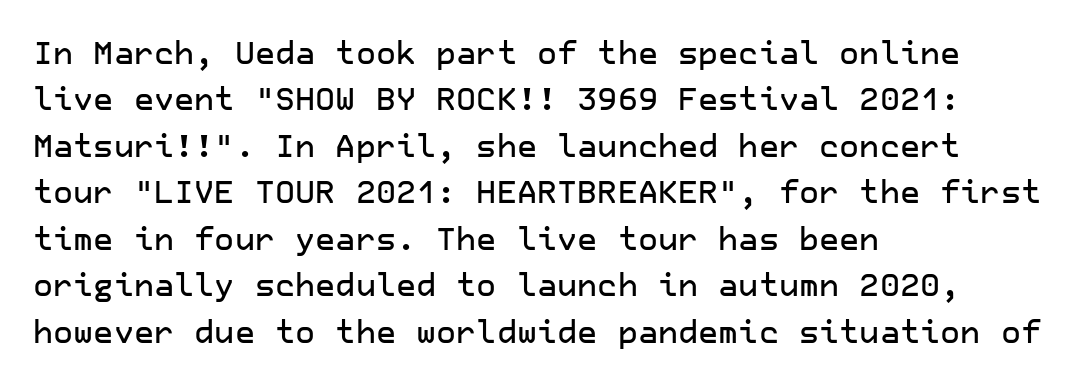
{"serif": "no", "italic": "no", "width": "normal", "stroke_contrast": "low", "x_height": "medium", "underline": "no", "align": "left", "line_spacing": "normal", "line_spacing_ratio": 1.5, "letter_spacing": "normal", "letter_spacing_em": 0.0, "glyph_px": 31}
